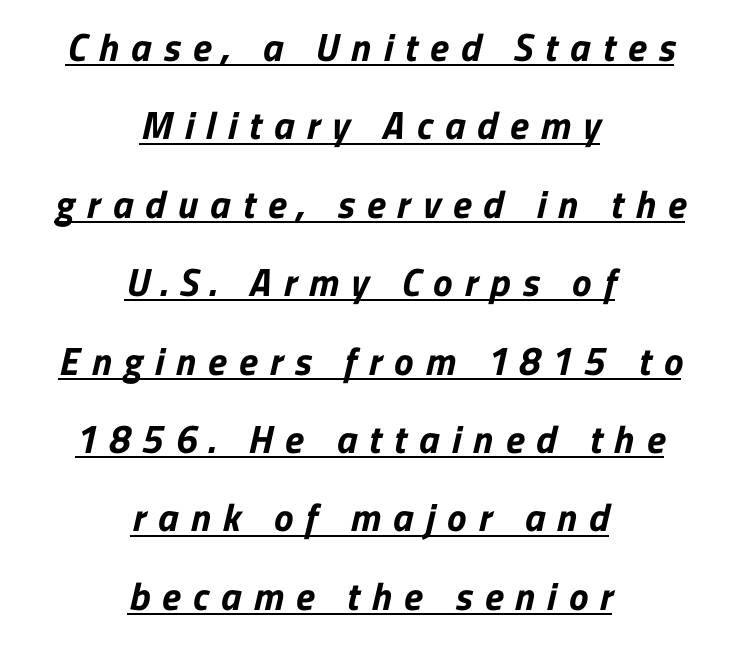
{"serif": "no", "bold": "yes", "weight": "bold", "width": "normal", "stroke_contrast": "low", "x_height": "medium", "monospaced": "no", "underline": "yes", "align": "center", "line_spacing": "loose", "line_spacing_ratio": 2.01, "letter_spacing": "wide", "letter_spacing_em": 0.31, "glyph_px": 39}
